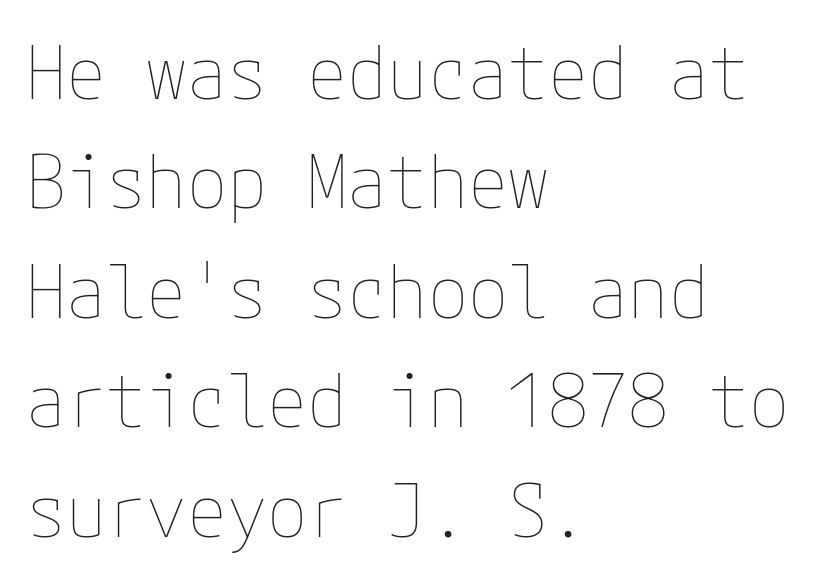
The image shows 73 px thin type, upright; set left-aligned, normal line spacing (1.5x), normal letter spacing, not underlined; low stroke contrast and a medium x-height.
